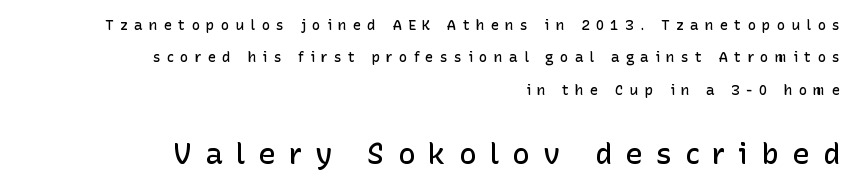
{"serif": "no", "italic": "no", "bold": "semi", "weight": "semibold", "width": "normal", "stroke_contrast": "low", "x_height": "medium", "monospaced": "no", "underline": "no", "align": "right", "line_spacing": "loose", "line_spacing_ratio": 2.31, "letter_spacing": "wide", "letter_spacing_em": 0.45, "larger_block": "second", "size_ratio": 2.07, "glyph_px": 29}
